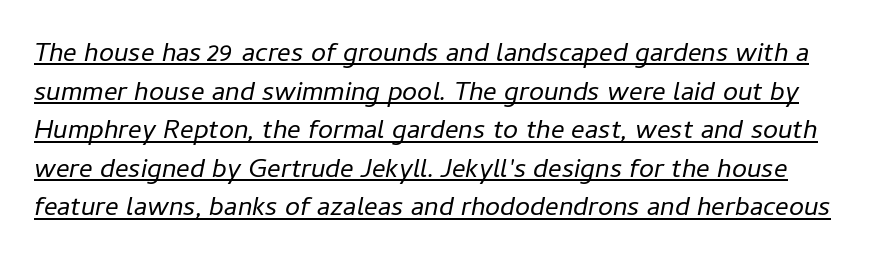
The image shows 27 px text type, italic (leaning right); set normal line spacing (1.43x), normal letter spacing, underlined.
